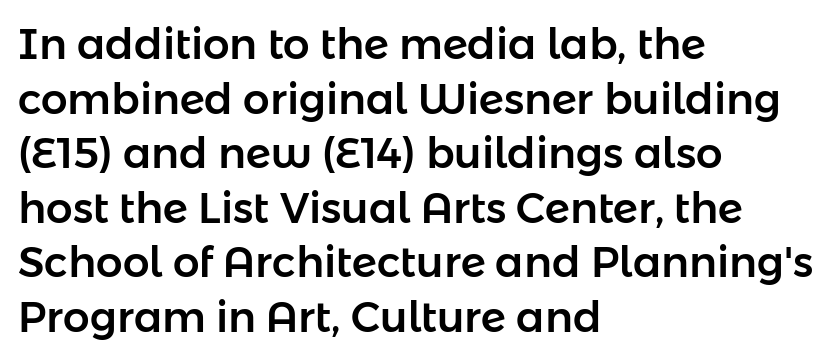
The image shows 42 px sans-serif type, upright; set left-aligned, normal line spacing (1.3x), normal letter spacing, not underlined; low stroke contrast and a medium x-height.
